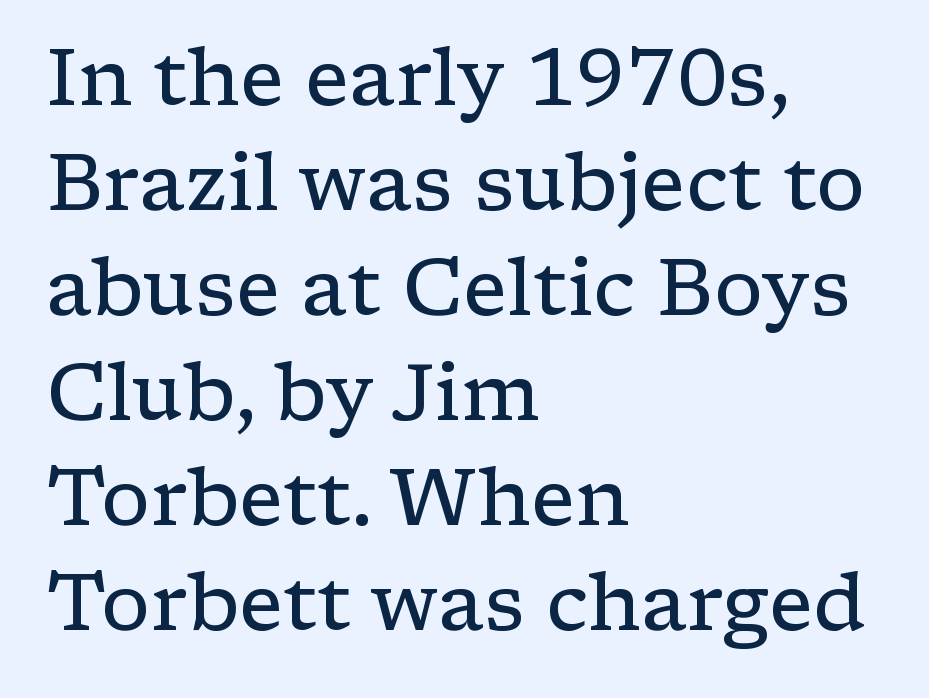
Q: Is the text bold? A: No.
Q: Is the text italic (slanted)? A: No, it is upright.
Q: Is the typeface a serif or a sans-serif typeface? A: Serif.
Q: Is the text underlined? A: No.
Q: How is the paragraph aligned? A: Left-aligned.
Q: Is the spacing between letters normal or unusually wide? A: Normal.
Q: Is the spacing between lines tight, normal or loose? A: Normal.
Q: Width (condensed, normal, or wide)? A: Wide.
Q: Stroke contrast? A: Low.
Q: x-height? A: Medium.
Q: Monospaced? A: No.
